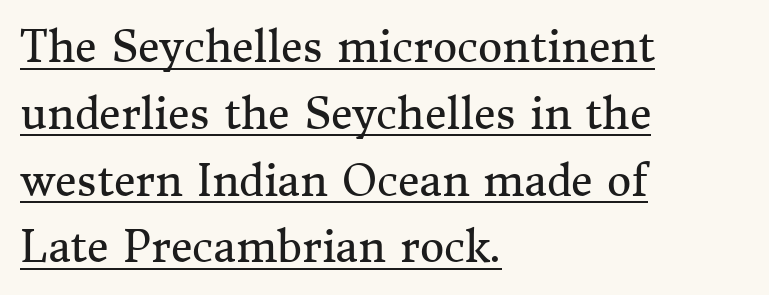
The image shows 42 px regular-weight serif type, upright; set left-aligned, normal line spacing (1.59x), normal letter spacing, underlined; medium stroke contrast and a medium x-height.
